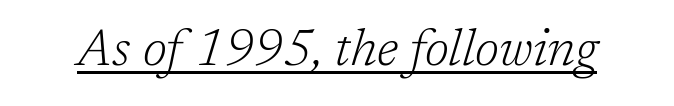
{"serif": "yes", "italic": "yes", "lean": "right", "slant_degrees": 17, "bold": "no", "weight": "light", "width": "normal", "stroke_contrast": "low", "x_height": "medium", "monospaced": "no", "underline": "yes", "letter_spacing": "normal", "letter_spacing_em": 0.0, "glyph_px": 51}
